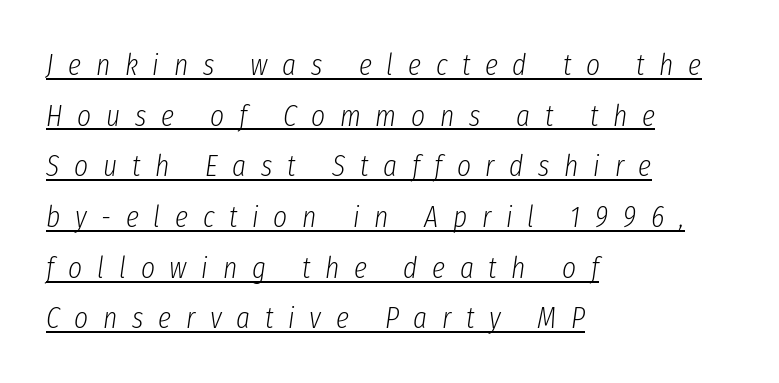
The image shows 30 px light, condensed type, italic (leaning right); set left-aligned, normal line spacing (1.69x), unusually wide letter spacing (+0.49 em), underlined; low stroke contrast and a medium x-height.
